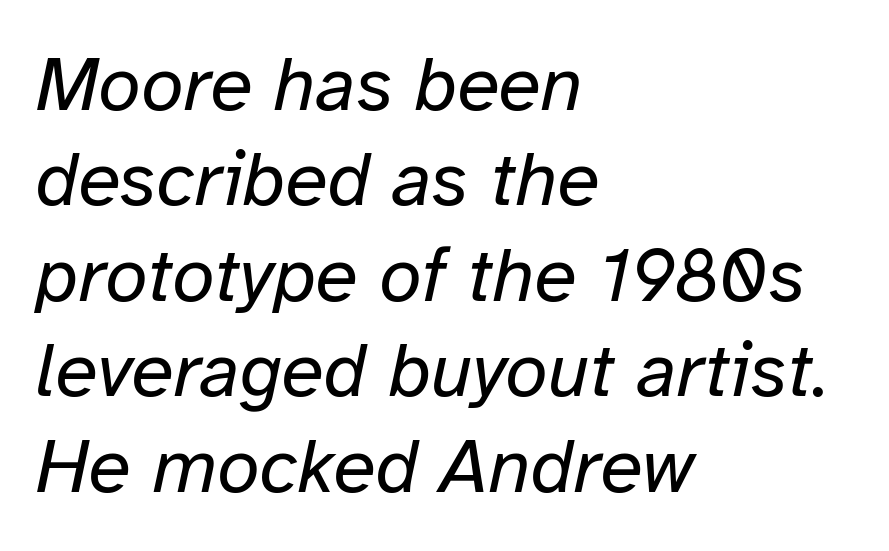
Type without underlining. The face used here is proportionally spaced, like ordinary book or web type. The rag falls on the right side of this text block. Default kerning and tracking; the words read as compact shapes. The passage shown leans; its letterforms are oblique.
